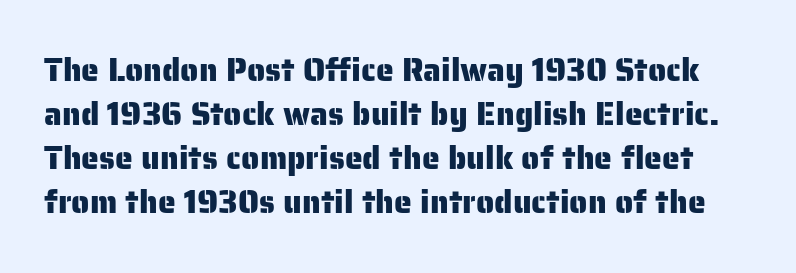
The specimen omits any rule beneath the text block's lines. A typesetter would call this leading conventional body-copy spacing. Think of a printed novel: that variable character pitch is what you see here. The horizontal fit of the characters is conventional and even. Posture: straight, roman, zero tilt. To sum up the face: it is a sans, with no serifs.
